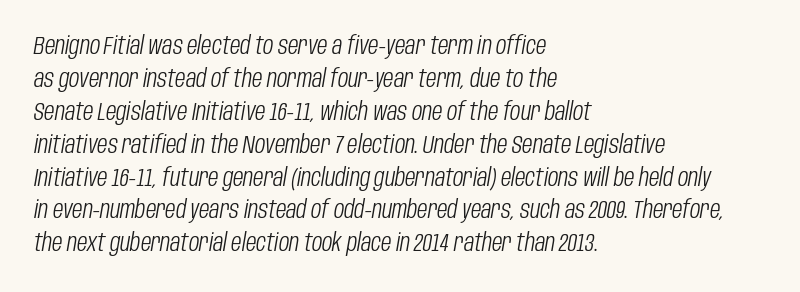
Is there much room between lines? A standard amount, neither cramped nor airy. The paragraph has a hard left edge and a soft right edge. Glyph-to-glyph distance matches everyday printed text. Compared with a typical body face, this is equally light or lighter still. Check the space under the baseline: it is left empty.
